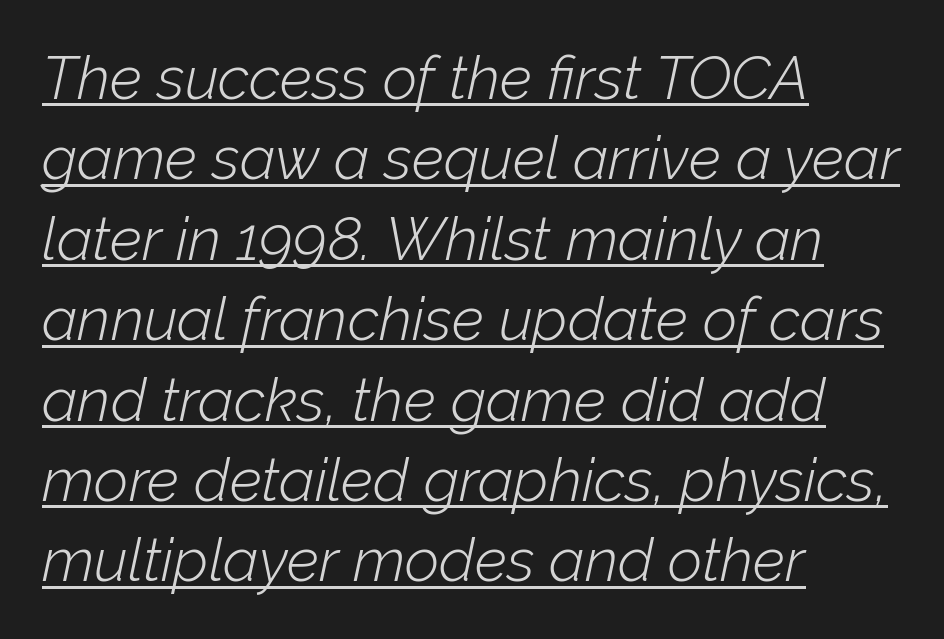
The lettering tilts uniformly, giving the passage an italic look. You can see a thin bar hugging the bottom of the glyphs. Short note: letters normally spaced. Note the varied advance widths — an 'i' is clearly narrower than an 'm'.
